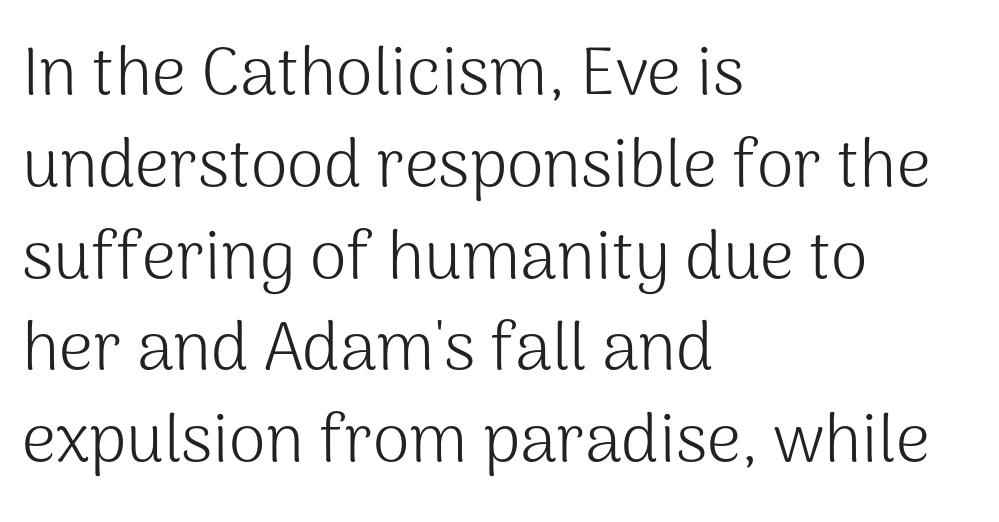
Q: Is the text bold? A: No.
Q: Is the text italic (slanted)? A: No, it is upright.
Q: Is the typeface a serif or a sans-serif typeface? A: Sans-serif.
Q: Is the text underlined? A: No.
Q: How is the paragraph aligned? A: Left-aligned.
Q: Is the spacing between letters normal or unusually wide? A: Normal.
Q: Is the spacing between lines tight, normal or loose? A: Normal.
Q: Width (condensed, normal, or wide)? A: Normal.
Q: Stroke contrast? A: Medium.
Q: x-height? A: Medium.
Q: Monospaced? A: No.
